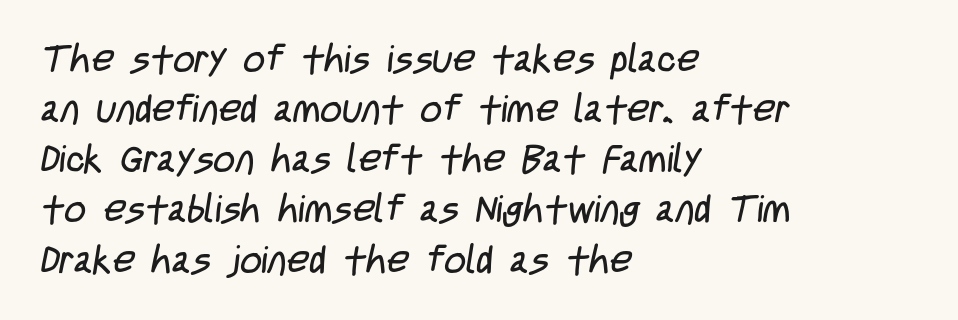
{"serif": "no", "bold": "no", "weight": "regular", "width": "condensed", "stroke_contrast": "low", "x_height": "large", "monospaced": "no", "underline": "no", "align": "left", "line_spacing": "normal", "line_spacing_ratio": 1.32, "letter_spacing": "normal", "letter_spacing_em": 0.0, "glyph_px": 38}
